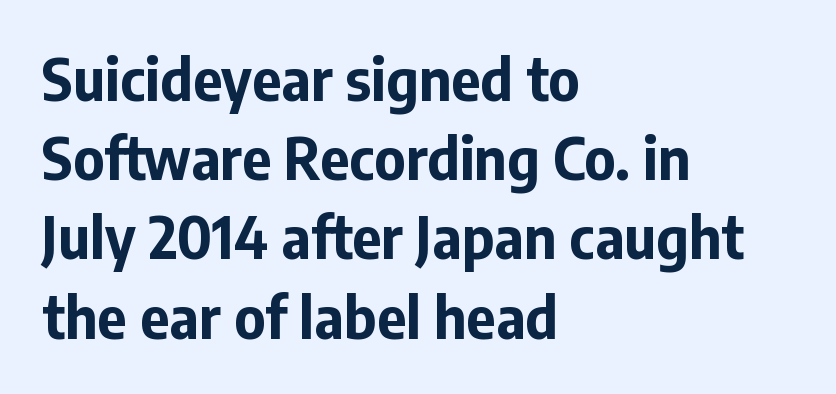
The image shows 57 px bold sans-serif type, upright; set left-aligned, normal line spacing (1.39x), normal letter spacing, not underlined; low stroke contrast and a medium x-height.
